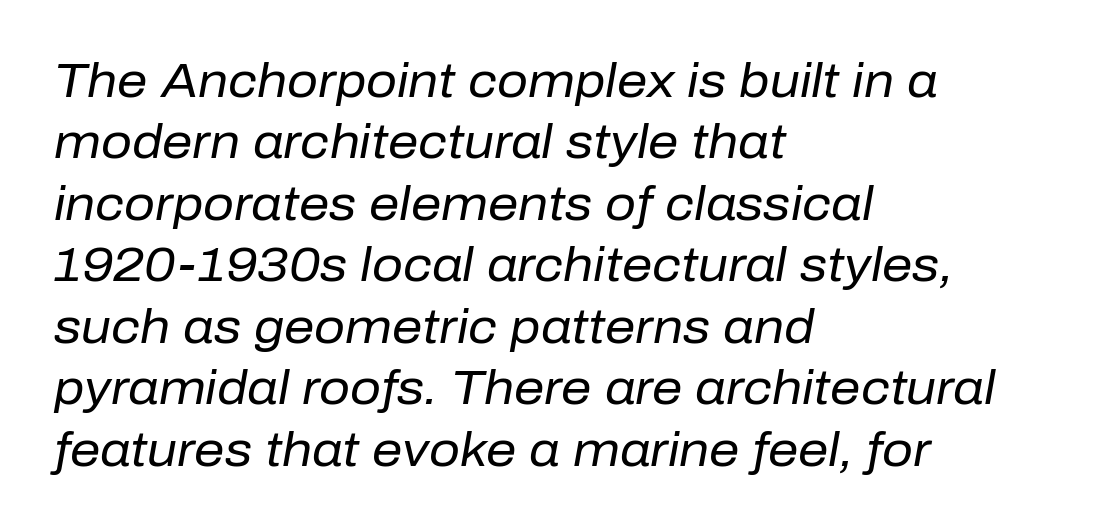
Is the stroke heavy? The answer is a plain regular-or-lighter. Line spacing here is normal. Varying glyph widths throughout — classic text-font behaviour. The specimen omits any rule beneath the text block's lines. The compositor pushed each line to the left boundary. Tracking value appears to be zero — textbook default spacing.
